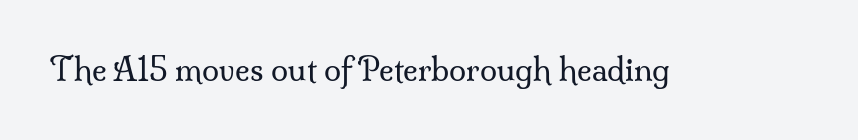
Yep, those are serifs on the letters. Character widths vary here, with narrow letters taking less room than wide ones. The rendering keeps characters at their native spacing. Upright lettering throughout.
